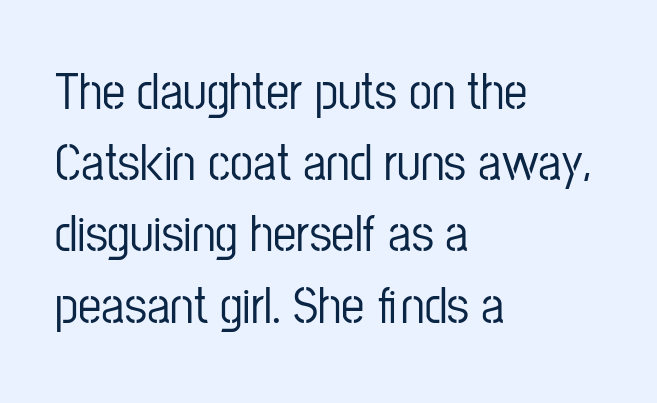
The characters display no serif detailing; their extremities are plain. These lines keep a tight, regular rhythm from letter to letter. Type without underlining. Short and long lines alike share a common starting point at left.
